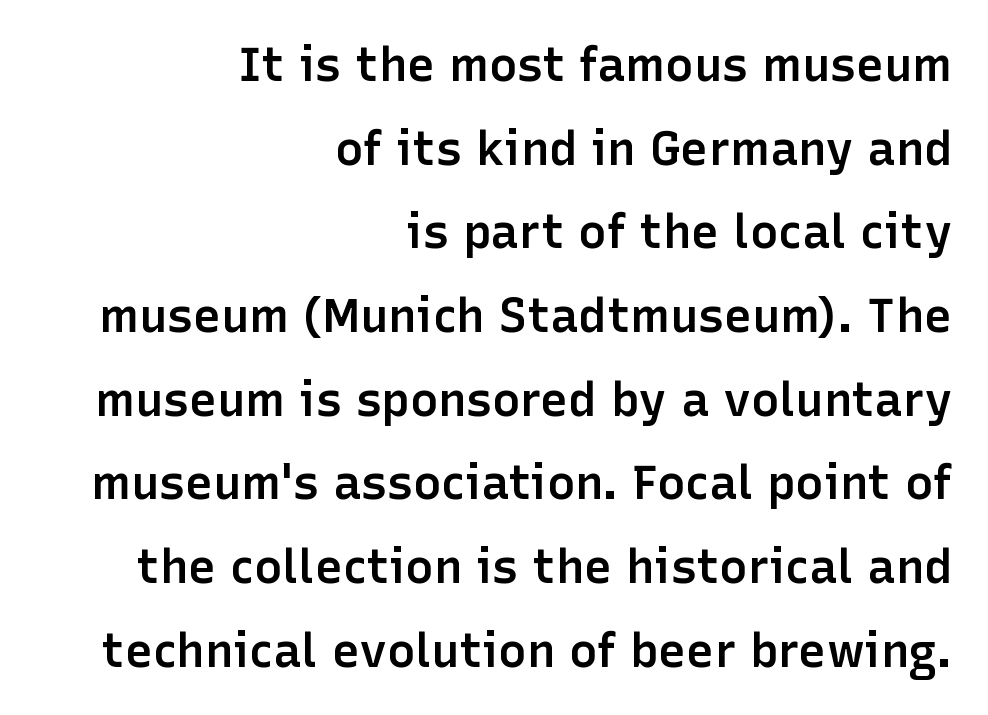
{"serif": "no", "italic": "no", "bold": "semi", "weight": "semibold", "width": "normal", "stroke_contrast": "low", "x_height": "medium", "monospaced": "no", "underline": "no", "align": "right", "line_spacing_ratio": 1.78, "letter_spacing": "normal", "letter_spacing_em": 0.0, "glyph_px": 47}
